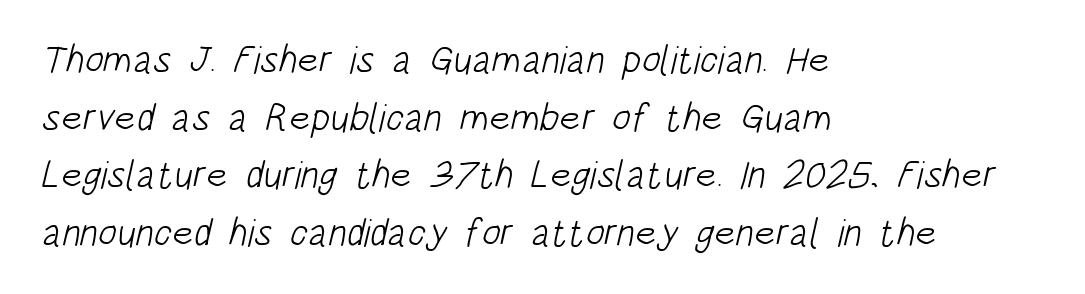
{"serif": "no", "bold": "no", "weight": "light", "width": "condensed", "stroke_contrast": "low", "x_height": "large", "monospaced": "no", "underline": "no", "align": "left", "line_spacing": "normal", "line_spacing_ratio": 1.48, "letter_spacing": "normal", "letter_spacing_em": 0.0, "glyph_px": 39}
